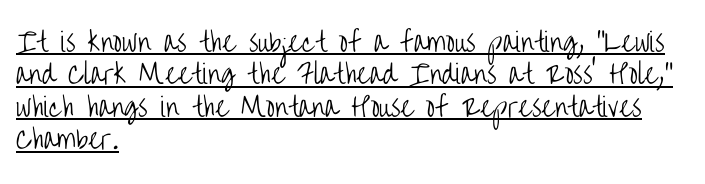
A student would call this left alignment; a typographer would say flush left, rag right. The type sits square on the baseline with zero lean. What's the leading like? Ordinary, nothing unusual. The font sits on the lighter half of the weight spectrum, regular included.
